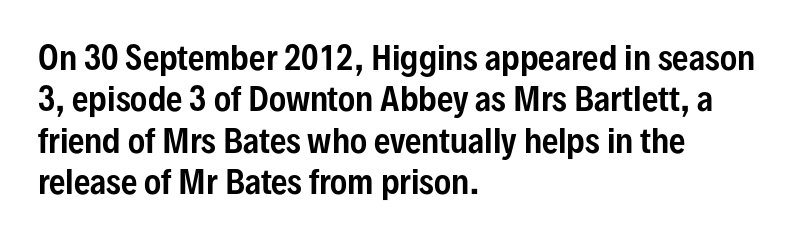
The image shows 32 px condensed sans-serif type, upright; set left-aligned, normal line spacing (1.29x), normal letter spacing, not underlined; low stroke contrast and a medium x-height.
